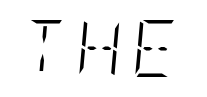
{"italic": "yes", "lean": "right", "slant_degrees": 5, "bold": "no", "weight": "light", "width": "condensed", "stroke_contrast": "low", "x_height": "large", "underline": "no", "glyph_px": 57}
